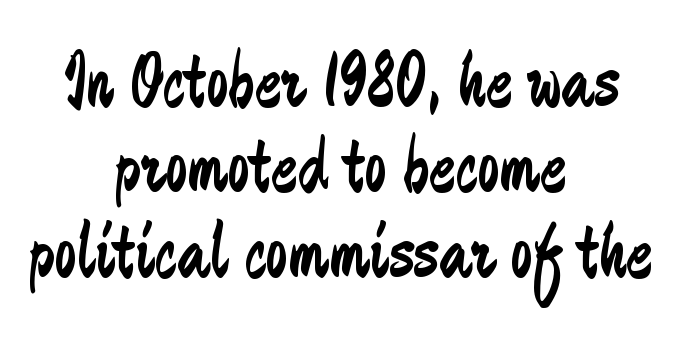
Q: Is the text bold? A: No.
Q: Is the text italic (slanted)? A: Yes.
Q: Is the typeface a serif or a sans-serif typeface? A: Sans-serif.
Q: Is the text underlined? A: No.
Q: How is the paragraph aligned? A: Centered.
Q: Is the spacing between letters normal or unusually wide? A: Normal.
Q: Is the spacing between lines tight, normal or loose? A: Tight.
Q: Width (condensed, normal, or wide)? A: Condensed.
Q: Stroke contrast? A: Low.
Q: x-height? A: Small.
Q: Monospaced? A: No.
